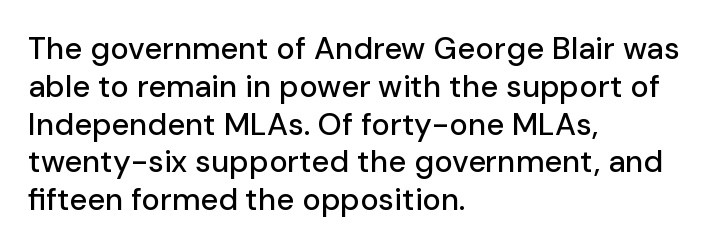
{"serif": "no", "italic": "no", "width": "normal", "stroke_contrast": "low", "x_height": "medium", "monospaced": "no", "underline": "no", "align": "left", "line_spacing_ratio": 1.22, "letter_spacing": "normal", "letter_spacing_em": 0.0, "glyph_px": 31}
